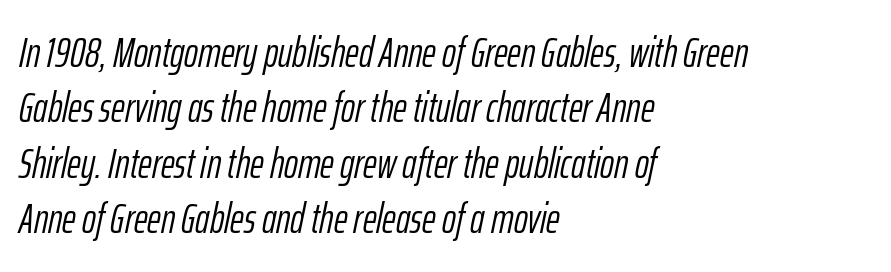
{"italic": "yes", "lean": "right", "slant_degrees": 12, "bold": "no", "weight": "light", "width": "condensed", "stroke_contrast": "low", "x_height": "medium", "monospaced": "no", "underline": "no", "align": "left", "line_spacing": "normal", "line_spacing_ratio": 1.32, "letter_spacing": "normal", "letter_spacing_em": 0.0, "glyph_px": 42}
